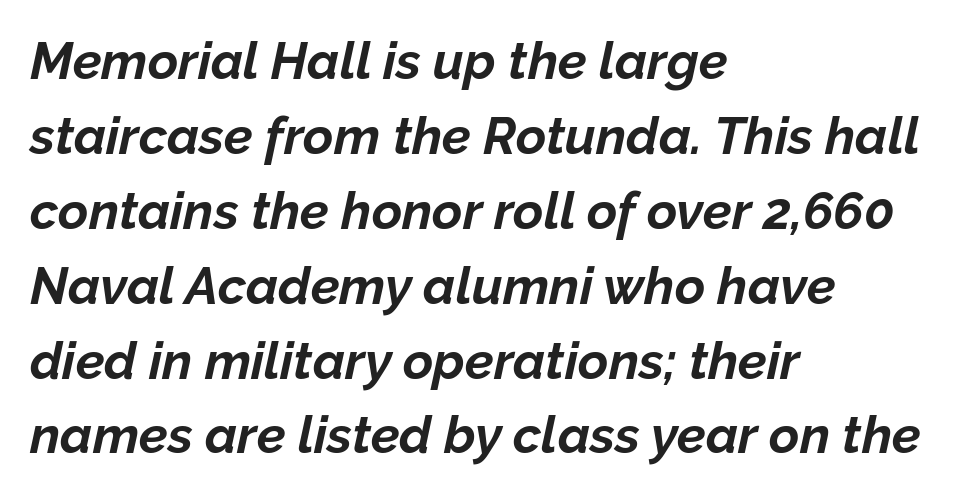
{"italic": "yes", "lean": "right", "slant_degrees": 12, "bold": "yes", "weight": "bold", "width": "normal", "stroke_contrast": "low", "x_height": "medium", "monospaced": "no", "underline": "no", "align": "left", "line_spacing": "normal", "line_spacing_ratio": 1.44, "letter_spacing": "normal", "letter_spacing_em": 0.0, "glyph_px": 52}
